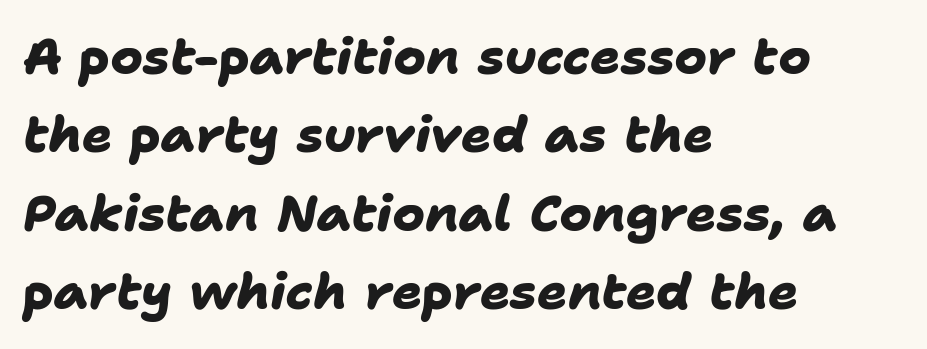
The image shows 50 px heavy sans-serif type; set left-aligned, normal line spacing (1.57x), normal letter spacing, not underlined; low stroke contrast and a medium x-height.
